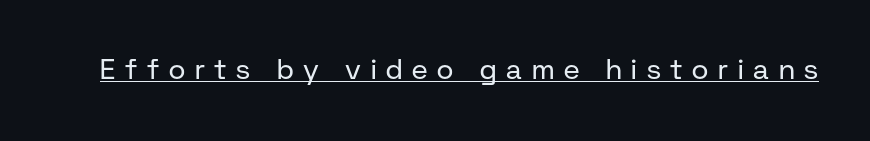
Honestly, the underline is the first thing you notice here. Ink coverage per letter is moderate at most. Display-style spreading of the glyphs; the letterfit is very open. The letters advance in unequal steps, a hallmark of proportional type. This sample uses a sans-serif face.
